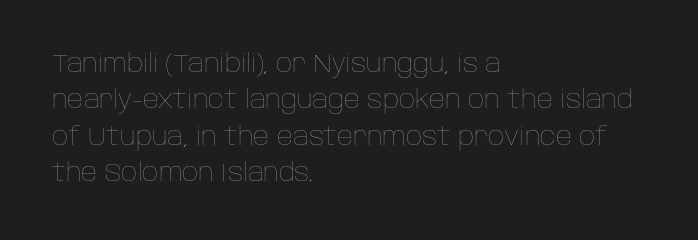
In terms of posture, this sample is upright. The passage shown has conventional tracking throughout. The zone under the glyphs is completely vacant. The lines are quadded left. These glyphs show unthickened strokes, regular width or finer. Rows of type keep a routine distance in the vertical direction.
